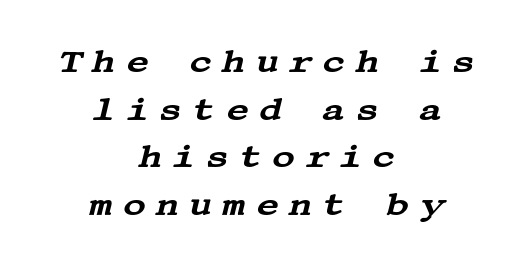
The image shows 32 px wide serif type, italic (leaning right); set centered, normal line spacing (1.49x), unusually wide letter spacing (+0.3 em), not underlined; medium stroke contrast and a large x-height.
